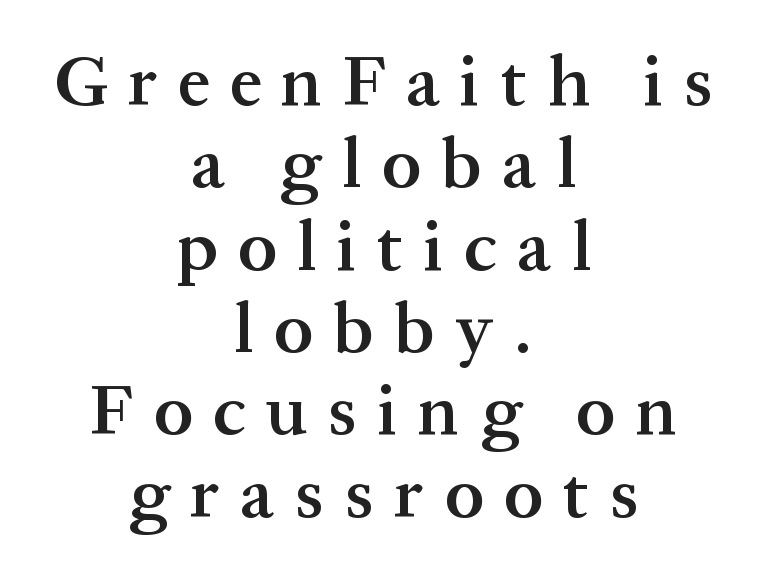
{"serif": "yes", "italic": "no", "bold": "semi", "weight": "semibold", "width": "normal", "stroke_contrast": "medium", "x_height": "medium", "monospaced": "no", "underline": "no", "align": "center", "line_spacing_ratio": 1.16, "letter_spacing": "wide", "letter_spacing_em": 0.29, "glyph_px": 71}
